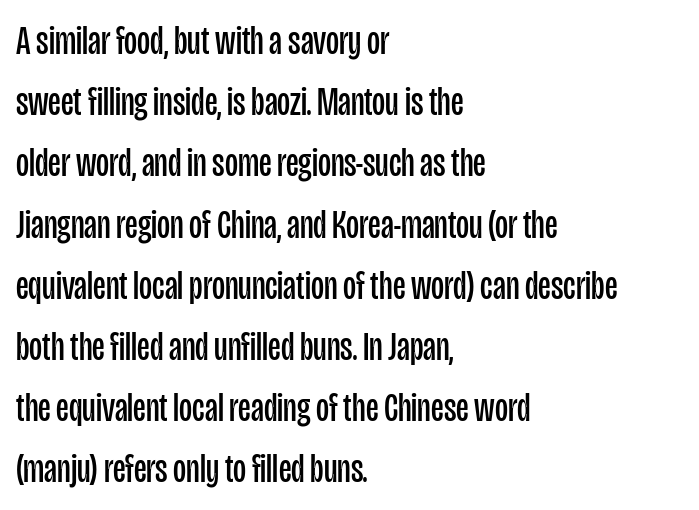
The image shows 40 px regular-weight, condensed sans-serif type, upright; set left-aligned, normal line spacing (1.53x), normal letter spacing, not underlined; low stroke contrast and a large x-height.
